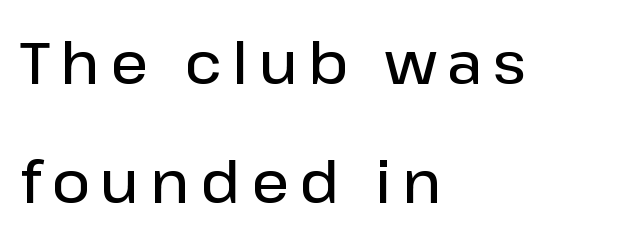
{"serif": "no", "italic": "no", "bold": "semi", "weight": "semibold", "width": "normal", "stroke_contrast": "low", "x_height": "medium", "monospaced": "no", "underline": "no", "align": "left", "line_spacing": "loose", "line_spacing_ratio": 2.02, "glyph_px": 59}
